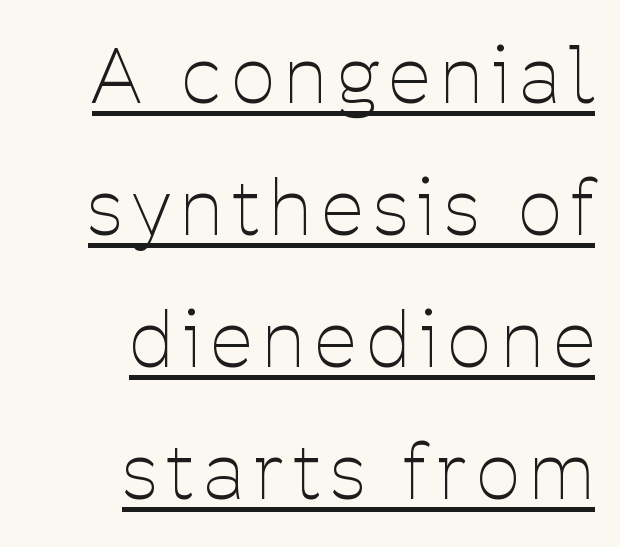
Q: Is the text bold? A: No.
Q: Is the text italic (slanted)? A: No, it is upright.
Q: Is the typeface a serif or a sans-serif typeface? A: Sans-serif.
Q: Is the text underlined? A: Yes.
Q: How is the paragraph aligned? A: Right-aligned.
Q: Width (condensed, normal, or wide)? A: Condensed.
Q: Stroke contrast? A: Low.
Q: x-height? A: Medium.
Q: Monospaced? A: No.
